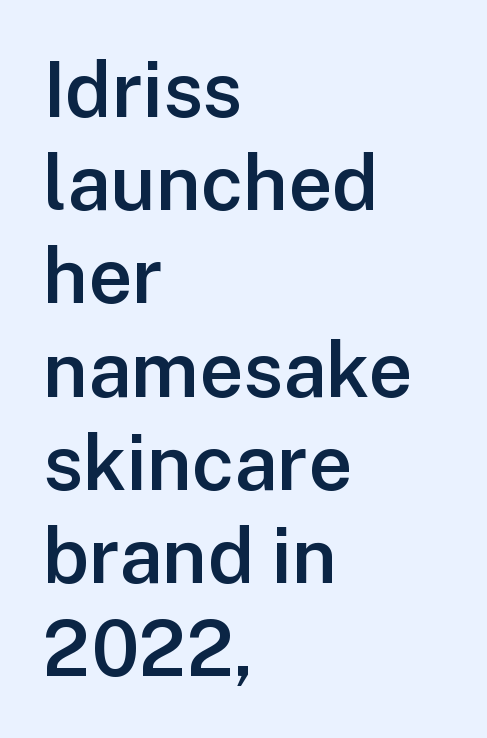
The rendering uses natural spacing where letterforms have individual widths. This is the in-between weight designers call semibold or demi. Nothing unusual about the tracking: characters are spaced as the font intends. This sample is left-justified, so line endings fall wherever the words run out. Nothing sits at the stroke ends, so this counts as sans-serif. The letters stand upright; this is a roman face.
